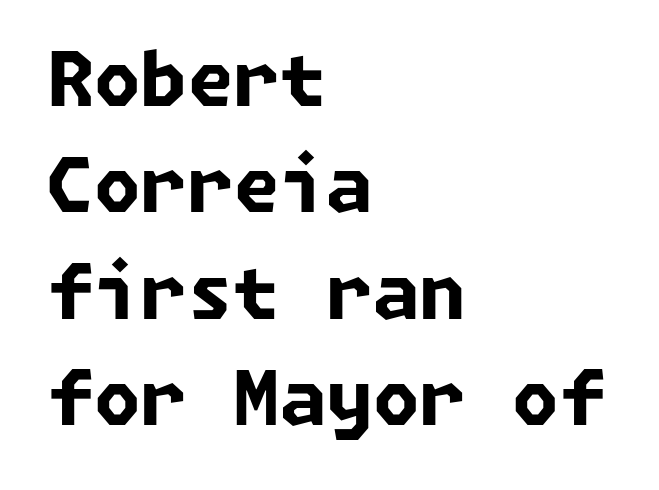
Q: Is the text bold? A: Yes.
Q: Is the typeface a serif or a sans-serif typeface? A: Sans-serif.
Q: Is the text underlined? A: No.
Q: How is the paragraph aligned? A: Left-aligned.
Q: Is the spacing between letters normal or unusually wide? A: Normal.
Q: Is the spacing between lines tight, normal or loose? A: Normal.
Q: Width (condensed, normal, or wide)? A: Normal.
Q: Stroke contrast? A: Low.
Q: x-height? A: Medium.
